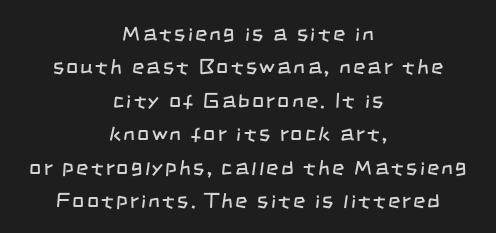
Q: Is the text bold? A: No.
Q: Is the text underlined? A: No.
Q: How is the paragraph aligned? A: Centered.
Q: Is the spacing between lines tight, normal or loose? A: Normal.
